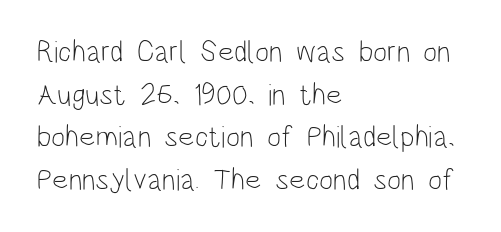
Q: Is the text bold? A: No.
Q: Is the text italic (slanted)? A: No, it is upright.
Q: Is the typeface a serif or a sans-serif typeface? A: Sans-serif.
Q: Is the text underlined? A: No.
Q: How is the paragraph aligned? A: Left-aligned.
Q: Is the spacing between letters normal or unusually wide? A: Normal.
Q: Is the spacing between lines tight, normal or loose? A: Normal.
Q: Width (condensed, normal, or wide)? A: Condensed.
Q: Stroke contrast? A: Low.
Q: x-height? A: Large.
Q: Monospaced? A: No.
